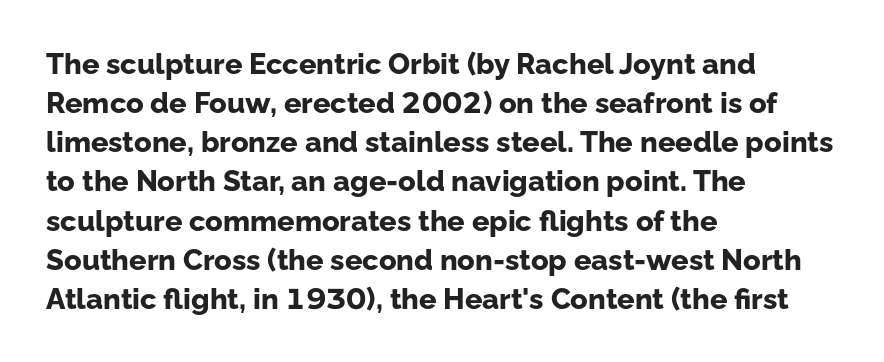
Does the leading feel generous? No, just average. The tracking reads as untouched default to a designer's eye. You can tell it's not italic because the verticals are truly vertical. These lines are composed in type without serifs.
